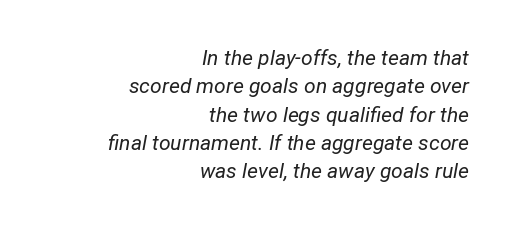
{"italic": "yes", "lean": "right", "slant_degrees": 12, "bold": "no", "underline": "no", "align": "right", "line_spacing": "normal", "line_spacing_ratio": 1.35, "letter_spacing": "normal", "letter_spacing_em": 0.0, "glyph_px": 21}
